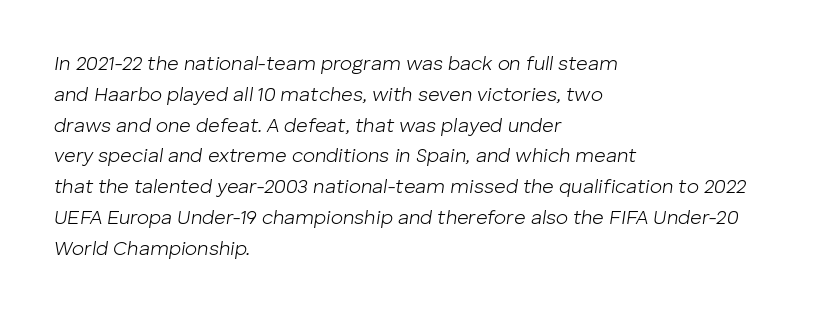
Q: Is the text bold? A: No.
Q: Is the text italic (slanted)? A: Yes, it leans right by about 8 degrees.
Q: Is the text underlined? A: No.
Q: How is the paragraph aligned? A: Left-aligned.
Q: Is the spacing between letters normal or unusually wide? A: Normal.
Q: Is the spacing between lines tight, normal or loose? A: Normal.
